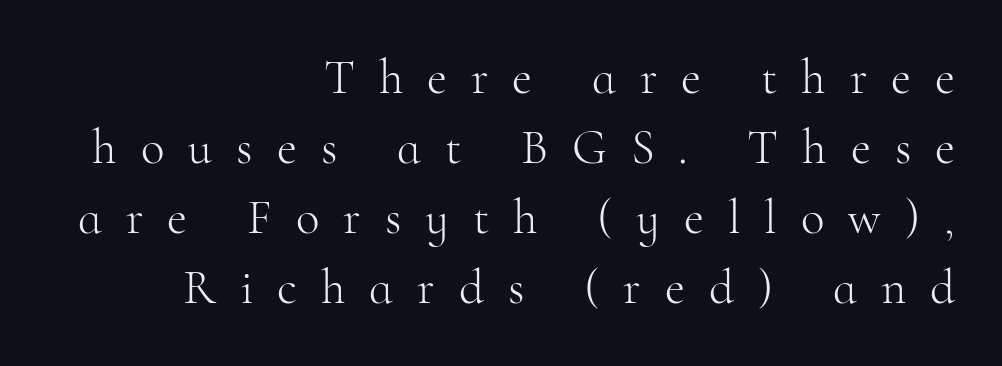
Q: Is the text bold? A: No.
Q: Is the text italic (slanted)? A: No, it is upright.
Q: Is the typeface a serif or a sans-serif typeface? A: Serif.
Q: Is the text underlined? A: No.
Q: How is the paragraph aligned? A: Right-aligned.
Q: Is the spacing between letters normal or unusually wide? A: Unusually wide.
Q: Is the spacing between lines tight, normal or loose? A: Normal.
Q: Width (condensed, normal, or wide)? A: Normal.
Q: Stroke contrast? A: High.
Q: x-height? A: Small.
Q: Monospaced? A: No.
